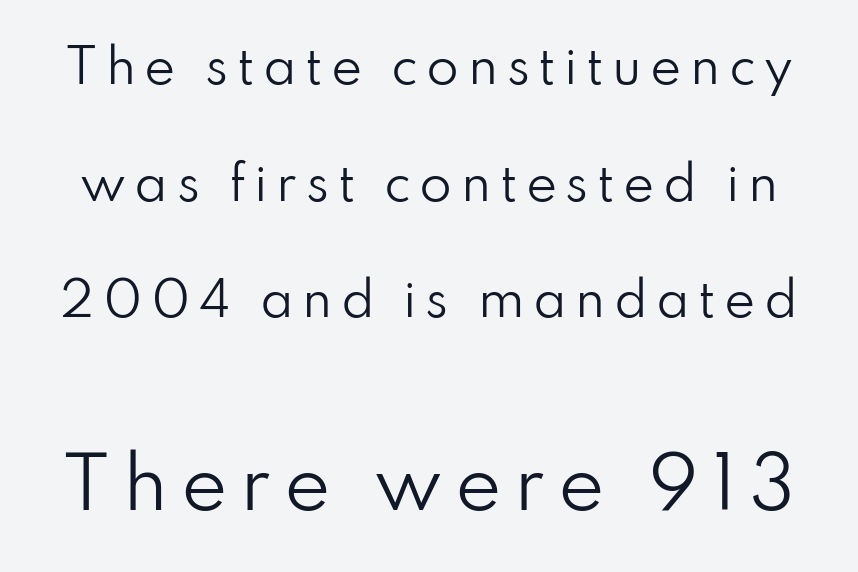
Q: Is the text bold? A: No.
Q: Is the text italic (slanted)? A: No, it is upright.
Q: Is the typeface a serif or a sans-serif typeface? A: Sans-serif.
Q: Is the text underlined? A: No.
Q: Is the spacing between lines tight, normal or loose? A: Loose.
Q: Which block of text is set in a larger size, the first (top) or the second (bottom)? A: The second (bottom) one.
Q: Width (condensed, normal, or wide)? A: Normal.
Q: Stroke contrast? A: Low.
Q: x-height? A: Small.
Q: Monospaced? A: No.
